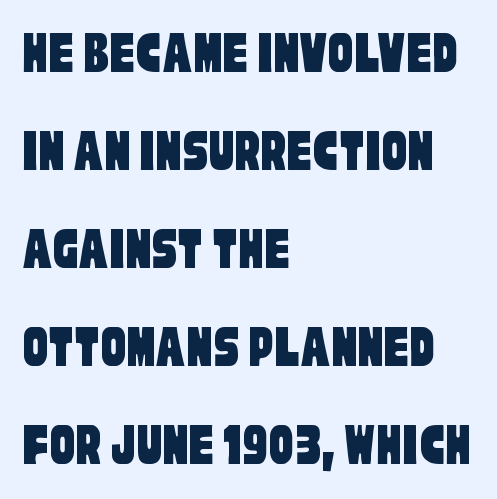
Q: Is the typeface a serif or a sans-serif typeface? A: Sans-serif.
Q: Is the text underlined? A: No.
Q: How is the paragraph aligned? A: Left-aligned.
Q: Is the spacing between letters normal or unusually wide? A: Normal.
Q: Is the spacing between lines tight, normal or loose? A: Normal.
Q: Width (condensed, normal, or wide)? A: Condensed.
Q: Stroke contrast? A: Low.
Q: x-height? A: Large.
Q: Monospaced? A: No.
